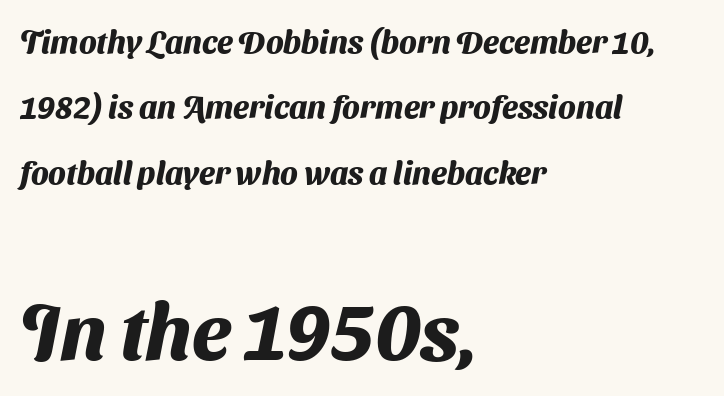
The image shows 79 px heavy sans-serif type; set left-aligned, loose line spacing (2.04x), normal letter spacing, not underlined; the second (bottom) block is 2.47x larger; medium stroke contrast and a medium x-height.
